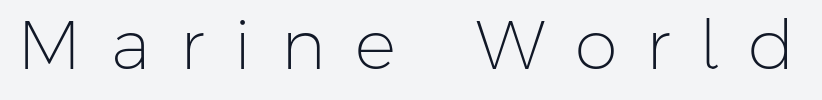
The image shows 69 px light sans-serif type, upright; set unusually wide letter spacing (+0.43 em), not underlined; low stroke contrast and a medium x-height.
